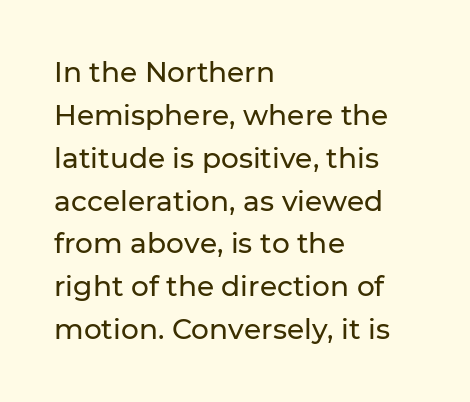
Q: Is the text italic (slanted)? A: No, it is upright.
Q: Is the typeface a serif or a sans-serif typeface? A: Sans-serif.
Q: Is the text underlined? A: No.
Q: How is the paragraph aligned? A: Left-aligned.
Q: Is the spacing between letters normal or unusually wide? A: Normal.
Q: Is the spacing between lines tight, normal or loose? A: Normal.
Q: Width (condensed, normal, or wide)? A: Normal.
Q: Stroke contrast? A: Low.
Q: x-height? A: Medium.
Q: Monospaced? A: No.
